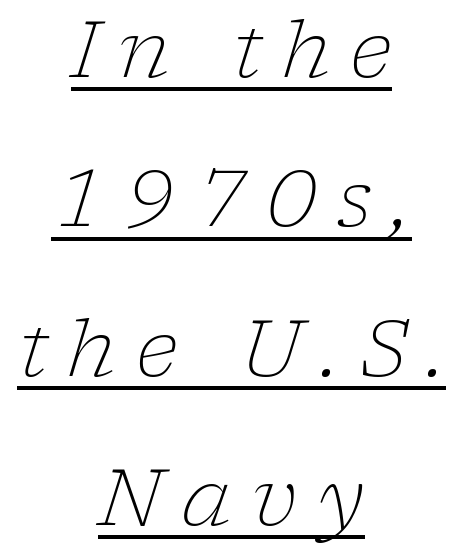
Q: Is the text bold? A: No.
Q: Is the text italic (slanted)? A: Yes, it leans right by about 17 degrees.
Q: Is the typeface a serif or a sans-serif typeface? A: Serif.
Q: Is the text underlined? A: Yes.
Q: How is the paragraph aligned? A: Centered.
Q: Is the spacing between letters normal or unusually wide? A: Unusually wide.
Q: Width (condensed, normal, or wide)? A: Normal.
Q: Stroke contrast? A: Low.
Q: x-height? A: Medium.
Q: Monospaced? A: No.
